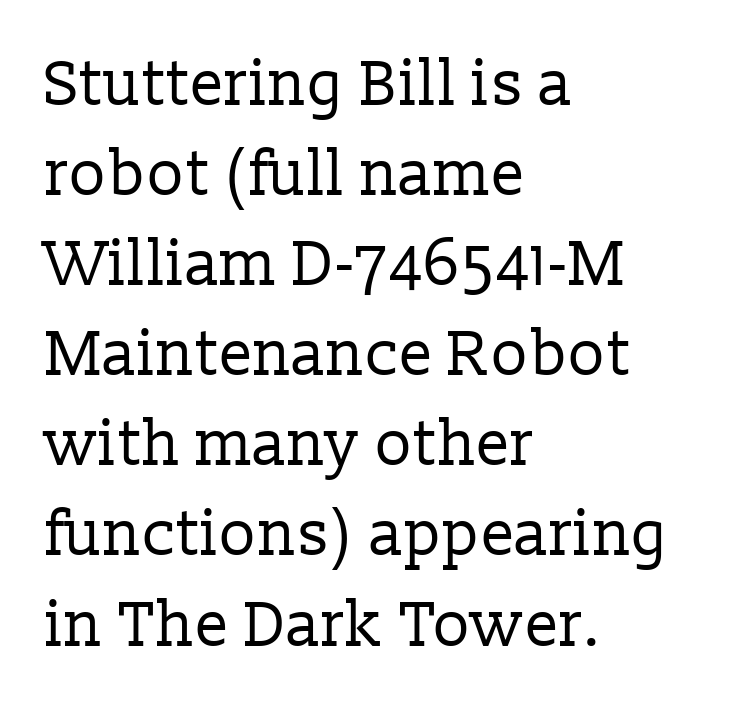
The characters are drawn with everyday or finer stroke widths. All the whitespace from short lines collects on the right. The type sits square on the baseline with zero lean. Rule under the text: the space is simply empty.
